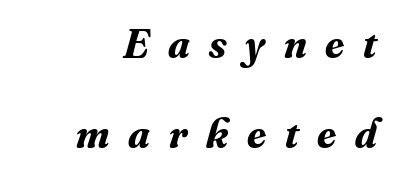
Q: Is the text bold? A: Yes.
Q: Is the text italic (slanted)? A: Yes, it leans right by about 16 degrees.
Q: Is the typeface a serif or a sans-serif typeface? A: Serif.
Q: Is the text underlined? A: No.
Q: How is the paragraph aligned? A: Right-aligned.
Q: Is the spacing between letters normal or unusually wide? A: Unusually wide.
Q: Is the spacing between lines tight, normal or loose? A: Loose.
Q: Width (condensed, normal, or wide)? A: Normal.
Q: Stroke contrast? A: Medium.
Q: x-height? A: Small.
Q: Monospaced? A: No.
